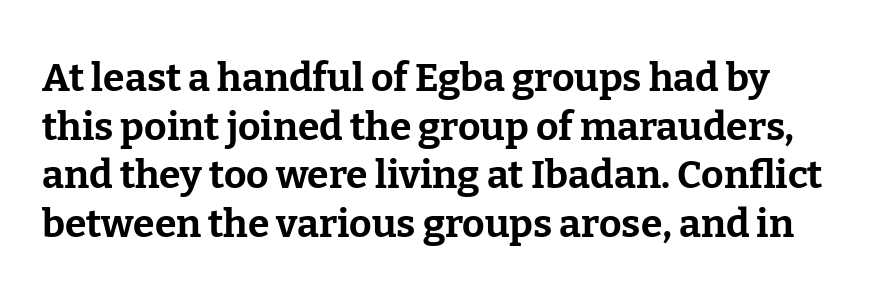
The image shows 39 px bold serif type, upright; set normal line spacing (1.25x), normal letter spacing, not underlined; low stroke contrast and a medium x-height.
